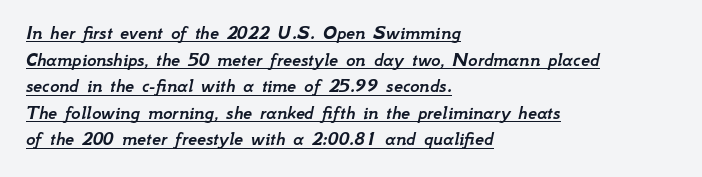
{"italic": "yes", "lean": "right", "slant_degrees": 12, "underline": "yes", "align": "left", "line_spacing": "normal", "line_spacing_ratio": 1.33, "letter_spacing": "normal", "letter_spacing_em": 0.0, "glyph_px": 20}
